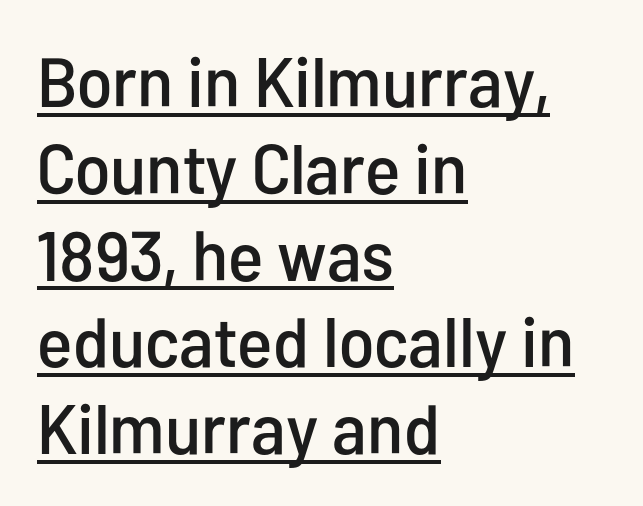
Q: Is the text italic (slanted)? A: No, it is upright.
Q: Is the typeface a serif or a sans-serif typeface? A: Sans-serif.
Q: Is the text underlined? A: Yes.
Q: How is the paragraph aligned? A: Left-aligned.
Q: Is the spacing between letters normal or unusually wide? A: Normal.
Q: Width (condensed, normal, or wide)? A: Condensed.
Q: Stroke contrast? A: Low.
Q: x-height? A: Medium.
Q: Monospaced? A: No.
